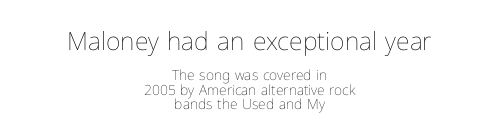
What stands out about the letter spacing? Nothing — it is the standard amount. Nothing heavy about these letters — not bold at all. Honestly, the rows look squashed on top of each other. Does the bottom block carry the larger type? No, the top block does.
